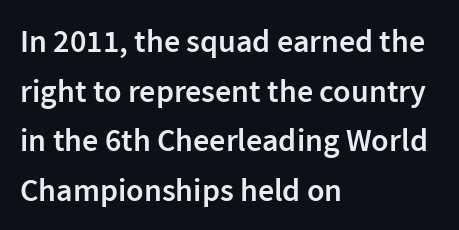
The image shows 32 px semibold sans-serif type, upright; set left-aligned, normal line spacing (1.55x), normal letter spacing, not underlined; a medium x-height.
